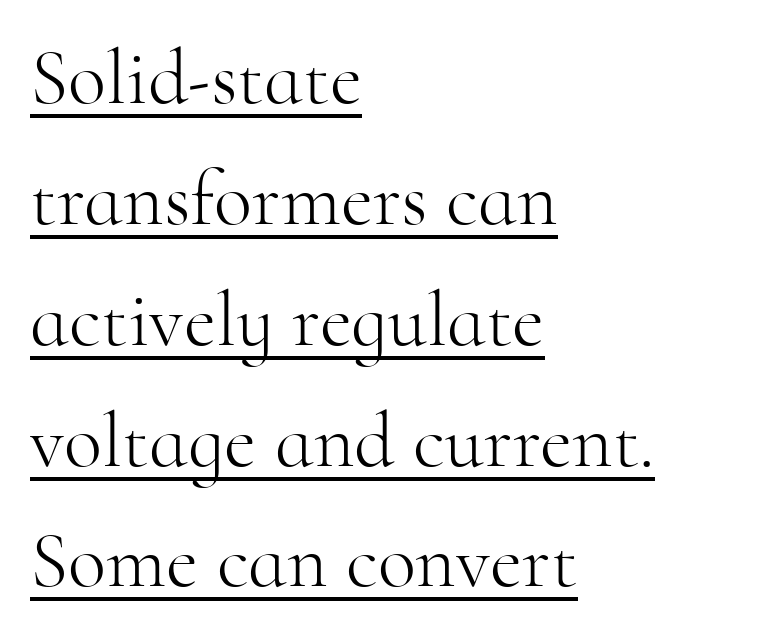
The image shows 79 px light serif type, upright; set left-aligned, normal line spacing (1.53x), normal letter spacing, underlined; high stroke contrast and a small x-height.
